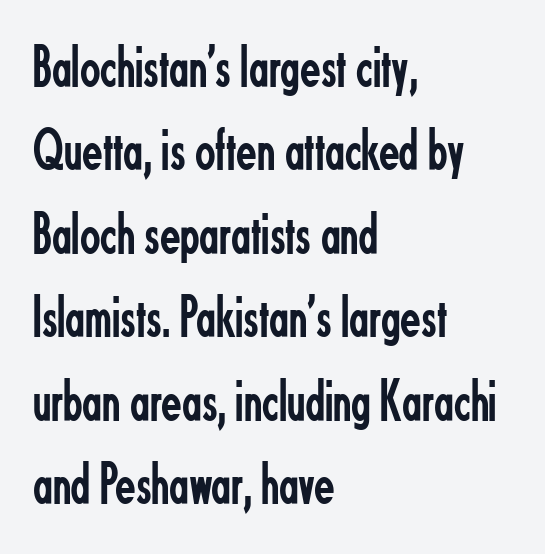
A typesetter would call this leading conventional body-copy spacing. Each line starts at the same left margin while the right side varies. Think of a printed novel: that variable character pitch is what you see here. Descenders hang freely into open space. The typography opts for an upright posture over an oblique one. The strokes carry an ordinary text weight at most.
